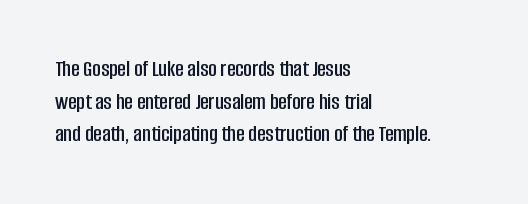
The image shows 23 px text type, upright; set left-aligned, normal line spacing (1.42x), normal letter spacing, not underlined.
